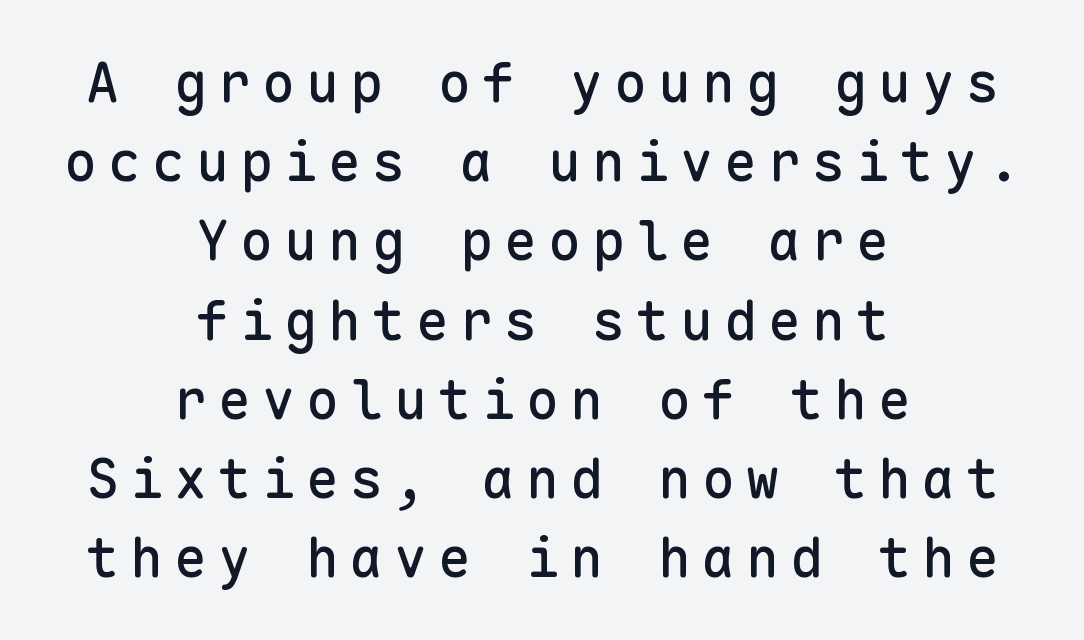
Looks like terminal output: every glyph gets an equal slot. The strip under each line holds only bare page. Tracking value appears strongly positive — letters spread wide. Whoever set this chose a conventional vertical rhythm. These lines stack symmetrically, like a column narrowing and widening about its center.
